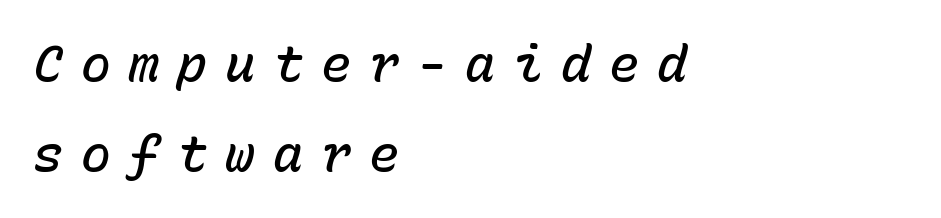
The image shows 50 px semibold type, italic (leaning right), monospaced; set left-aligned, line spacing 1.81x, unusually wide letter spacing (+0.36 em), not underlined; low stroke contrast and a medium x-height.
